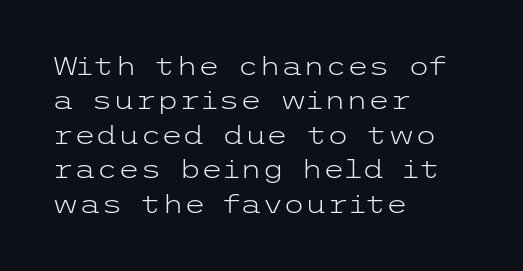
Q: Is the text bold? A: No.
Q: Is the text italic (slanted)? A: No, it is upright.
Q: Is the text underlined? A: No.
Q: How is the paragraph aligned? A: Left-aligned.
Q: Is the spacing between letters normal or unusually wide? A: Normal.
Q: Is the spacing between lines tight, normal or loose? A: Normal.
